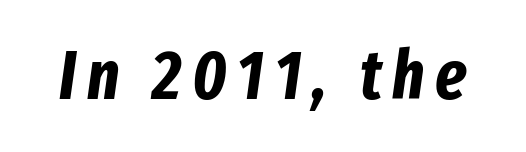
Bold? Absolutely — the strokes are thick and heavy. Think of a printed novel: that variable character pitch is what you see here. In terms of posture, this sample is oblique. Underlining? Definitely not there.
